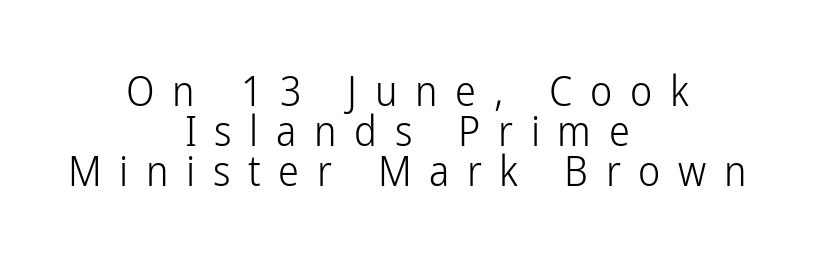
{"serif": "no", "italic": "no", "bold": "no", "weight": "light", "width": "condensed", "stroke_contrast": "low", "x_height": "medium", "monospaced": "no", "underline": "no", "align": "center", "line_spacing": "tight", "line_spacing_ratio": 0.95, "letter_spacing": "wide", "letter_spacing_em": 0.42, "glyph_px": 42}
